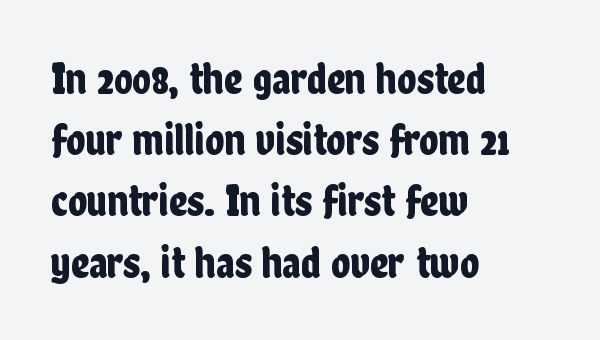
The image shows 45 px condensed sans-serif type, upright; set left-aligned, normal line spacing (1.36x), normal letter spacing, not underlined; low stroke contrast and a medium x-height.
